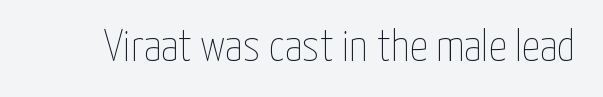
The image shows 45 px thin, condensed type, upright; set normal letter spacing, not underlined; low stroke contrast and a medium x-height.
